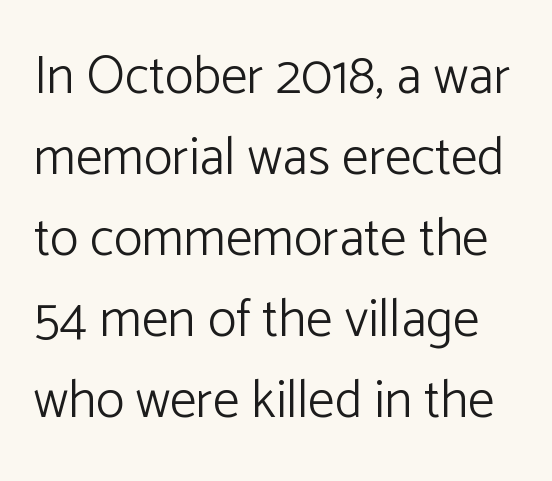
{"serif": "no", "italic": "no", "bold": "no", "weight": "light", "width": "normal", "stroke_contrast": "low", "x_height": "medium", "monospaced": "no", "underline": "no", "line_spacing": "normal", "line_spacing_ratio": 1.53, "letter_spacing": "normal", "letter_spacing_em": 0.0, "glyph_px": 53}
